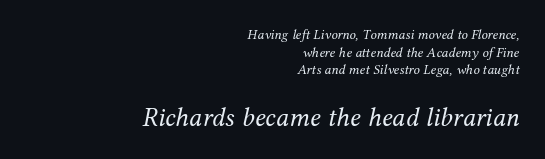
Decoration check: the copy has no underline. The following chunk of copy outweighs the initial chunk in type size. Where is the straight margin? On the right. Tall strokes in this sample are angled rather than plumb.
